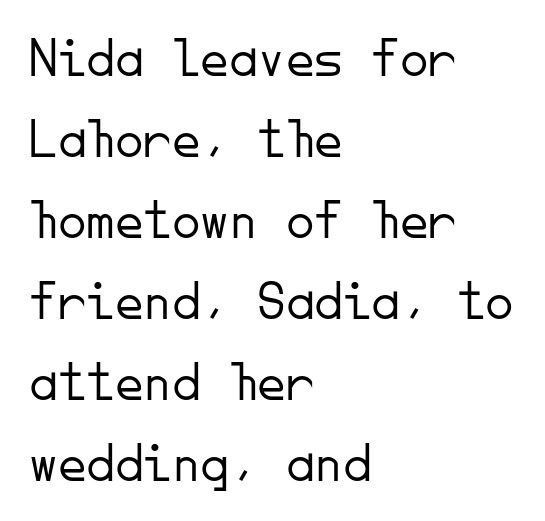
The weight tops out at a normal text grade. This is the regular roman posture of the typeface. Is there much room between lines? A standard amount, neither cramped nor airy. Every character here occupies the same horizontal width, giving the sample a typewriter-like rhythm.
